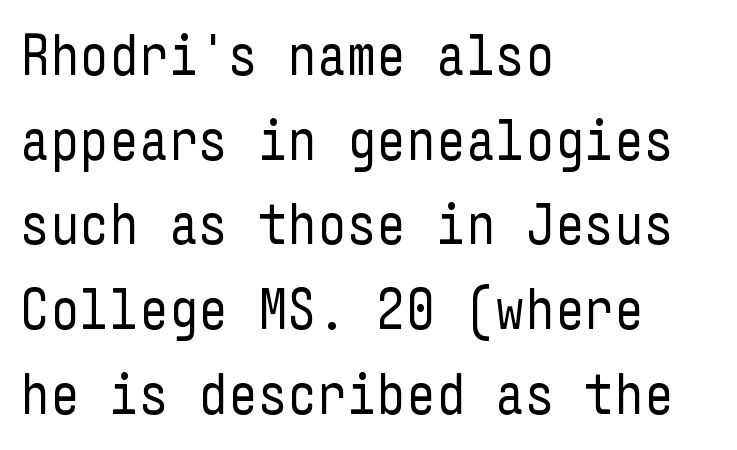
{"serif": "no", "italic": "no", "bold": "no", "weight": "regular", "width": "condensed", "stroke_contrast": "low", "x_height": "medium", "underline": "no", "align": "left", "line_spacing": "normal", "line_spacing_ratio": 1.46, "letter_spacing": "normal", "letter_spacing_em": 0.0, "glyph_px": 58}
